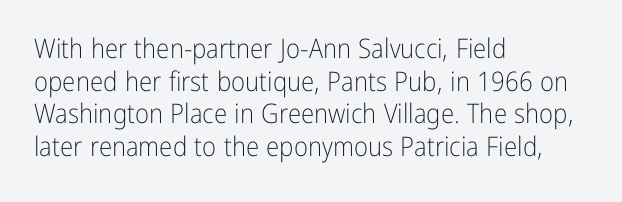
What stands out about the letter spacing? Nothing — it is the standard amount. This is not heavy type; no bold has been used. Just letters on the line, the space beneath them empty. Notice how the stems are strictly vertical — no italics here. This rendering uses left alignment, leaving the right contour irregular.
